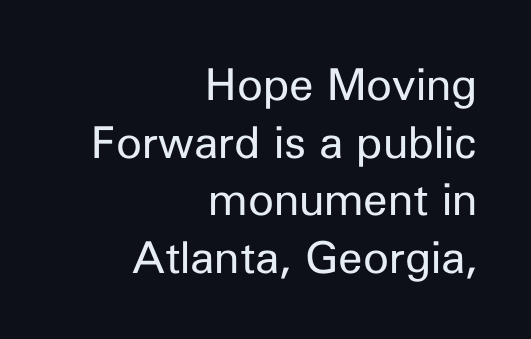
The image shows 44 px regular-weight sans-serif type, upright; set right-aligned, normal line spacing (1.31x), normal letter spacing, not underlined; low stroke contrast and a medium x-height.
